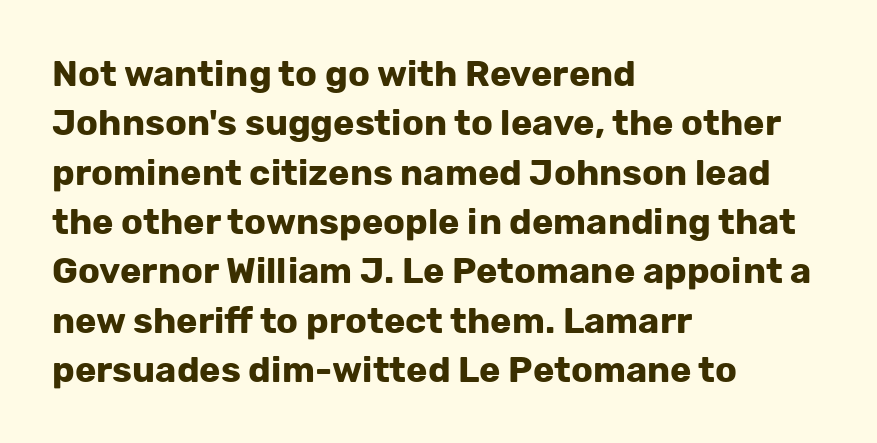
Vertical strokes here are truly vertical. Stroke thickness is high; the sample reads as a true bold. The typesetter chose a ragged-right arrangement here. Stroke terminals: plain, sans-serif.
